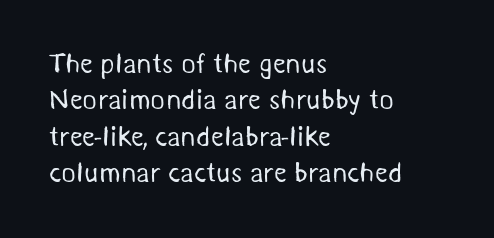
{"serif": "no", "bold": "no", "weight": "regular", "width": "normal", "stroke_contrast": "medium", "x_height": "medium", "monospaced": "no", "underline": "no", "align": "left", "line_spacing": "normal", "line_spacing_ratio": 1.3, "letter_spacing": "normal", "letter_spacing_em": 0.0, "glyph_px": 28}
